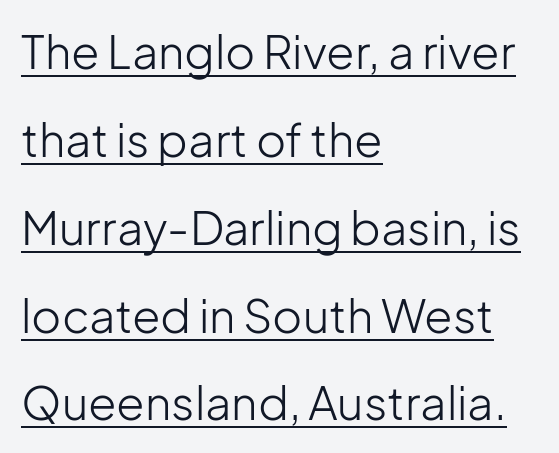
{"serif": "no", "italic": "no", "bold": "no", "weight": "light", "width": "normal", "stroke_contrast": "low", "x_height": "medium", "monospaced": "no", "underline": "yes", "align": "left", "line_spacing": "loose", "line_spacing_ratio": 1.91, "letter_spacing": "normal", "letter_spacing_em": 0.0, "glyph_px": 46}
